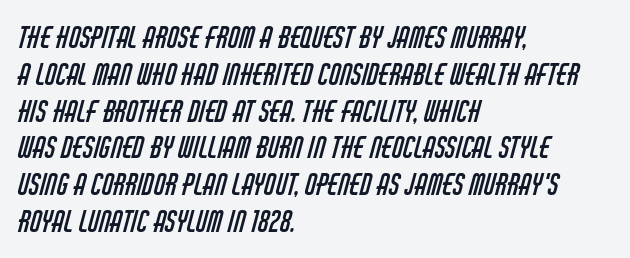
{"serif": "no", "bold": "no", "weight": "regular", "width": "condensed", "stroke_contrast": "low", "x_height": "large", "monospaced": "no", "underline": "no", "align": "left", "line_spacing": "normal", "line_spacing_ratio": 1.27, "letter_spacing": "normal", "letter_spacing_em": 0.0, "glyph_px": 29}
